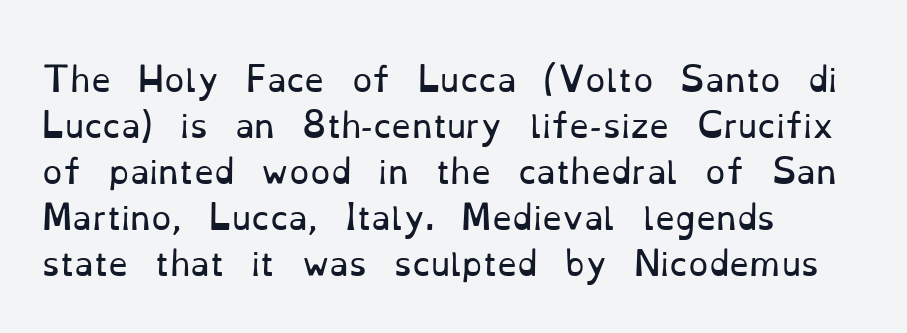
The image shows 32 px regular-weight serif type, upright; set left-aligned, normal line spacing (1.44x), normal letter spacing, not underlined; low stroke contrast and a small x-height.
